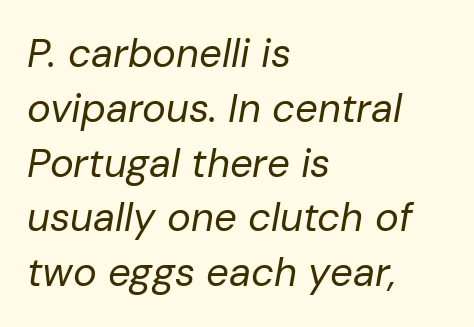
Lines of text with bare space underneath. The vertical gap from one line to the next is medium. The font's italic variant was chosen for this text. The letters advance in unequal steps, a hallmark of proportional type. Stems and bowls with no extra thickness — not bold.
